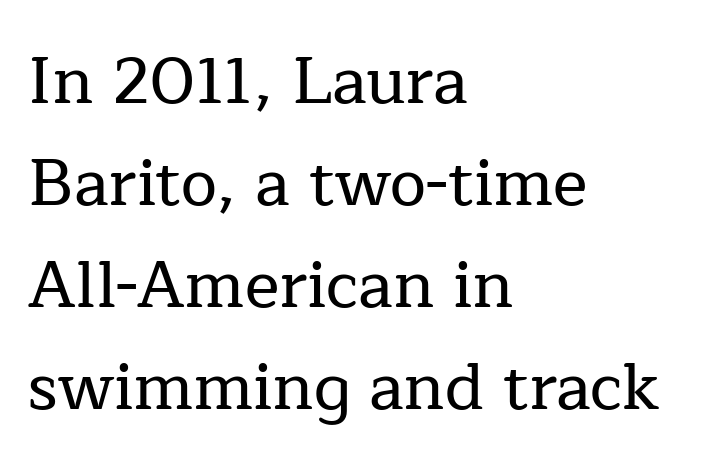
Q: Is the text italic (slanted)? A: No, it is upright.
Q: Is the typeface a serif or a sans-serif typeface? A: Serif.
Q: Is the text underlined? A: No.
Q: How is the paragraph aligned? A: Left-aligned.
Q: Is the spacing between letters normal or unusually wide? A: Normal.
Q: Is the spacing between lines tight, normal or loose? A: Normal.
Q: Width (condensed, normal, or wide)? A: Normal.
Q: Stroke contrast? A: Low.
Q: x-height? A: Medium.
Q: Monospaced? A: No.
